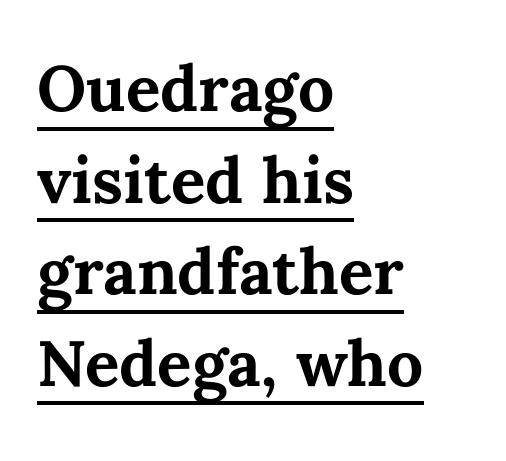
Q: Is the text bold? A: Yes.
Q: Is the text italic (slanted)? A: No, it is upright.
Q: Is the text underlined? A: Yes.
Q: How is the paragraph aligned? A: Left-aligned.
Q: Is the spacing between letters normal or unusually wide? A: Normal.
Q: Is the spacing between lines tight, normal or loose? A: Normal.
Q: Width (condensed, normal, or wide)? A: Normal.
Q: Stroke contrast? A: Medium.
Q: x-height? A: Medium.
Q: Monospaced? A: No.
